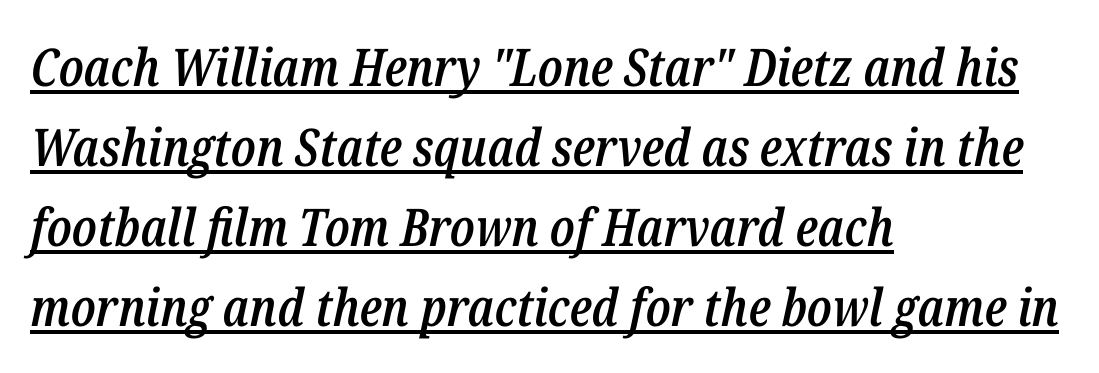
{"italic": "yes", "lean": "right", "slant_degrees": 12, "bold": "semi", "weight": "semibold", "width": "condensed", "stroke_contrast": "low", "x_height": "medium", "monospaced": "no", "underline": "yes", "align": "left", "line_spacing": "normal", "line_spacing_ratio": 1.54, "letter_spacing": "normal", "letter_spacing_em": 0.0, "glyph_px": 52}
